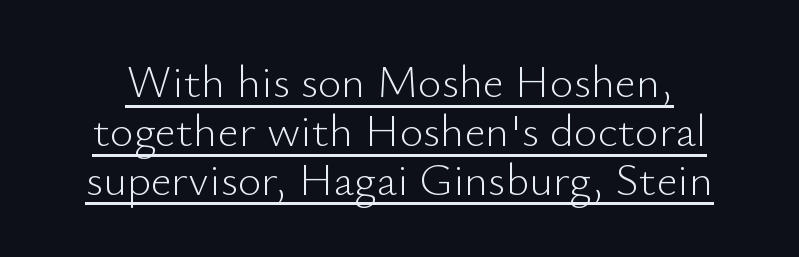
The image shows 46 px light sans-serif type, upright; set tight line spacing (1.06x), normal letter spacing, underlined; low stroke contrast and a small x-height.
